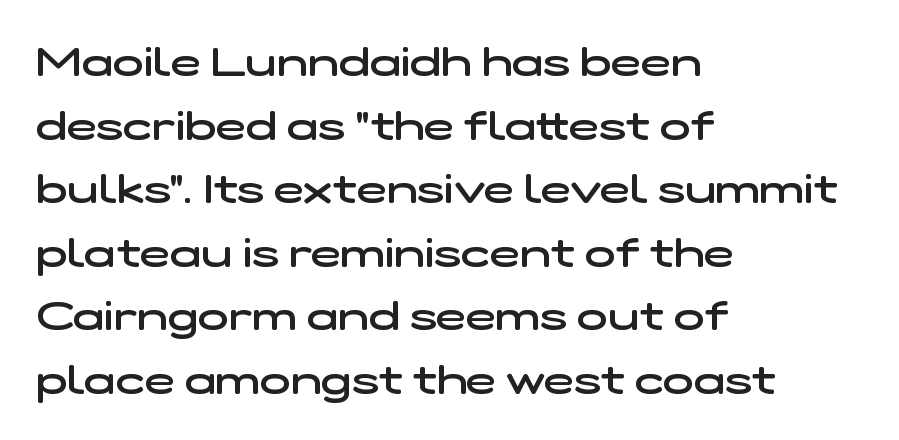
The rendering uses natural spacing where letterforms have individual widths. Rows of type keep a routine distance in the vertical direction. The type is set solid horizontally, with unmodified tracking. In CSS terms this would be text-align: left. The zone under the glyphs is completely vacant. The passage shown is semibold, sitting just below true bold.
